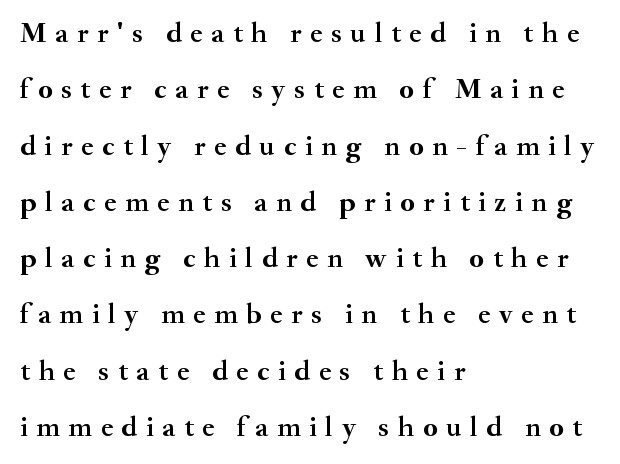
Q: Is the text bold? A: Yes.
Q: Is the text italic (slanted)? A: No, it is upright.
Q: Is the typeface a serif or a sans-serif typeface? A: Serif.
Q: Is the text underlined? A: No.
Q: How is the paragraph aligned? A: Left-aligned.
Q: Is the spacing between letters normal or unusually wide? A: Unusually wide.
Q: Is the spacing between lines tight, normal or loose? A: Loose.
Q: Width (condensed, normal, or wide)? A: Normal.
Q: Stroke contrast? A: Medium.
Q: x-height? A: Small.
Q: Monospaced? A: No.
